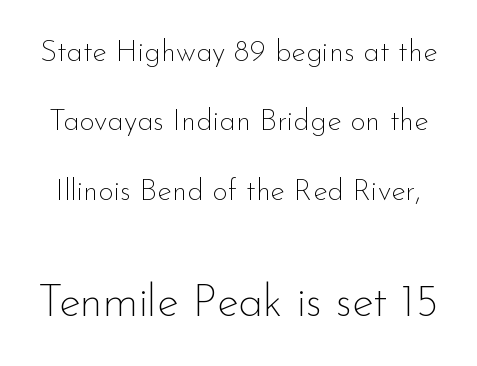
Each letter keeps its own natural width here, so spacing adapts to shape. Posture: vertical. The passage shown is not bold in any degree. A student would notice the bottom passage is typeset larger than what precedes it.
